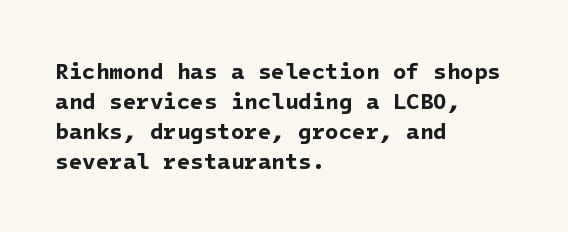
{"bold": "yes", "underline": "no", "align": "left", "line_spacing": "normal", "line_spacing_ratio": 1.37, "letter_spacing": "normal", "letter_spacing_em": 0.0, "glyph_px": 22}
